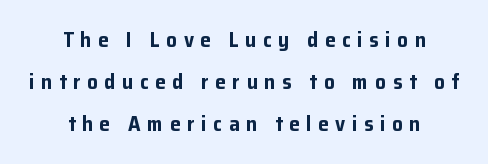
{"italic": "no", "bold": "yes", "underline": "no", "align": "center", "line_spacing": "loose", "line_spacing_ratio": 1.99, "letter_spacing": "wide", "letter_spacing_em": 0.32, "glyph_px": 21}
